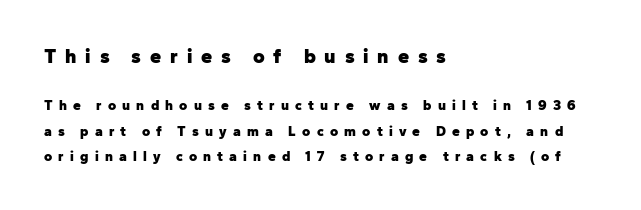
The image shows 20 px bold type, upright; set left-aligned, line spacing 1.84x, unusually wide letter spacing (+0.44 em), not underlined; the first (top) block is 1.43x larger.
